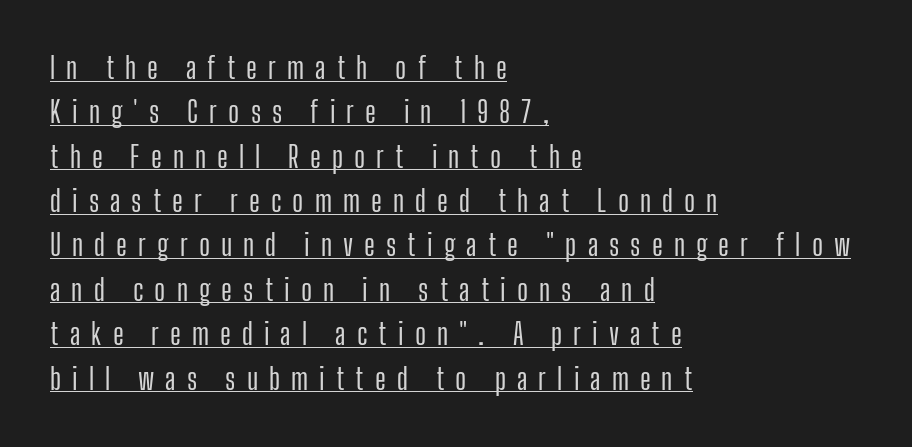
What kind of face is this? One without serifs — a sans. Think of a printed novel: that variable character pitch is what you see here. The words here are underlined. These lines stack with their left ends in a neat column. If you measured baseline to baseline, you'd find a middling distance.
